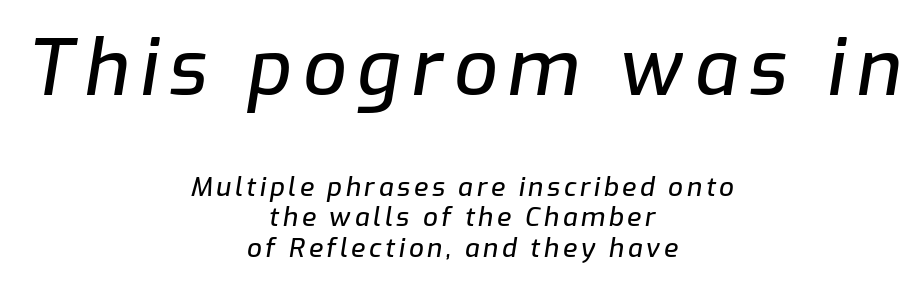
{"italic": "yes", "lean": "right", "slant_degrees": 9, "width": "normal", "stroke_contrast": "low", "x_height": "medium", "monospaced": "no", "underline": "no", "align": "center", "line_spacing_ratio": 1.17, "larger_block": "first", "size_ratio": 2.96, "glyph_px": 77}
